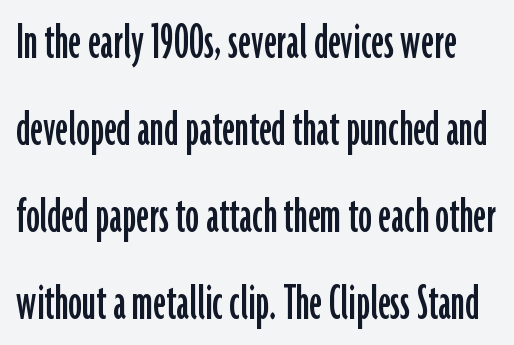
This rendering employs a face without finishing strokes, i.e., a sans-serif. Each letter keeps its own natural width here, so spacing adapts to shape. A typesetter would call this zero additional tracking. Vertical spacing — default.
